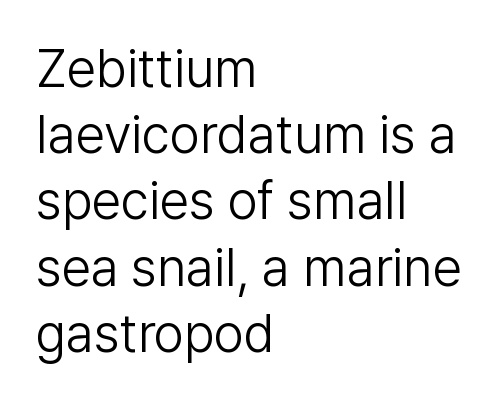
{"serif": "no", "italic": "no", "bold": "no", "weight": "light", "width": "normal", "stroke_contrast": "low", "x_height": "medium", "monospaced": "no", "underline": "no", "align": "left", "line_spacing": "normal", "line_spacing_ratio": 1.25, "letter_spacing": "normal", "letter_spacing_em": 0.0, "glyph_px": 53}
